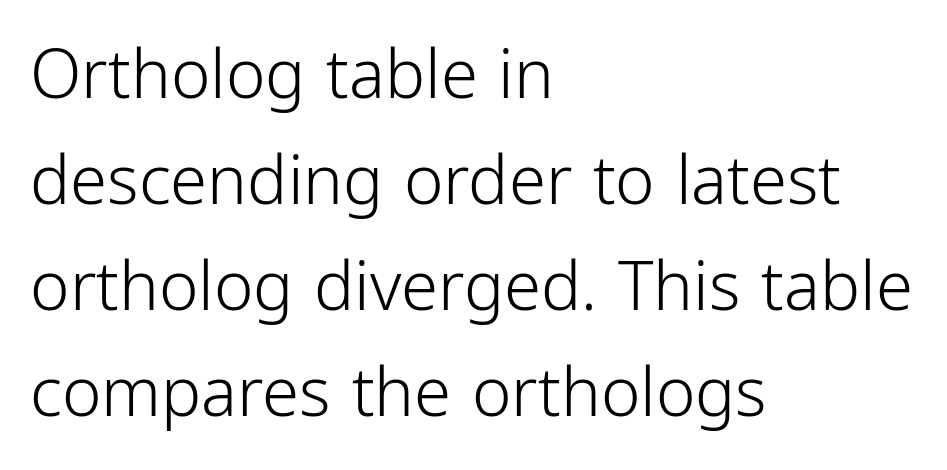
The image shows 67 px light, condensed sans-serif type, upright; set left-aligned, normal line spacing (1.58x), normal letter spacing, not underlined; low stroke contrast and a medium x-height.
